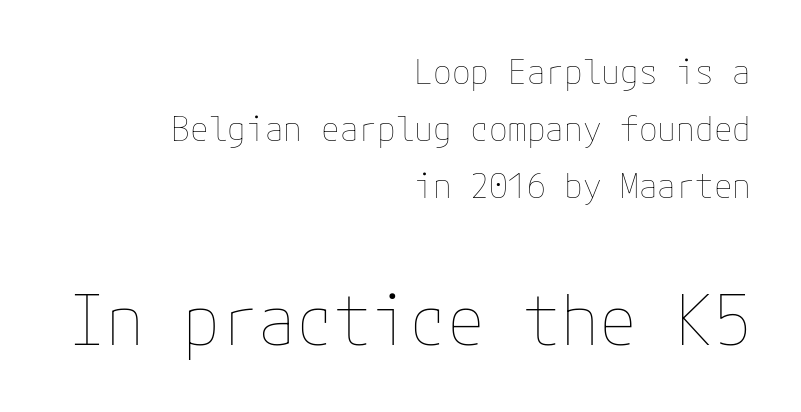
The image shows 69 px thin type, upright; set right-aligned, normal line spacing (1.67x), normal letter spacing, not underlined; the second (bottom) block is 2.03x larger; low stroke contrast and a medium x-height.
